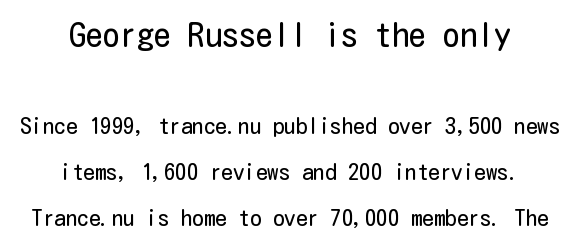
The letterforms sit at book weight or below. The designer gave the opening block more size than the closing block. Letterform terminals end flat and unadorned throughout the passage. The gap between lines stays unmarked. Is the letter spacing exaggerated? No — it looks like the ordinary default. The lines in this sample share a center point and differ in where they start and stop.
